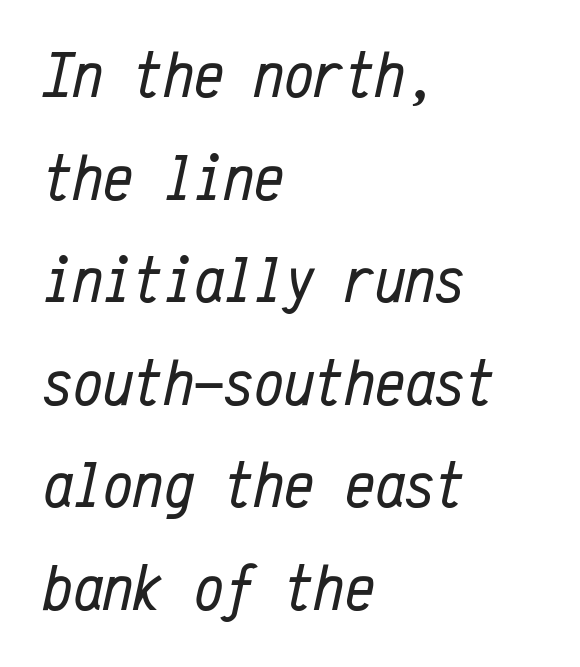
The image shows 67 px regular-weight, condensed type, italic (leaning right), monospaced; set left-aligned, normal line spacing (1.53x), normal letter spacing, not underlined; low stroke contrast and a medium x-height.
